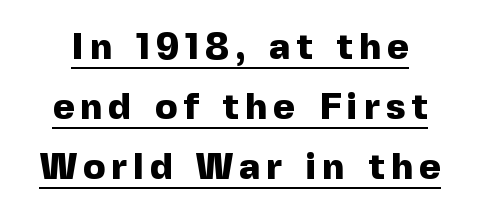
Q: Is the text bold? A: Yes.
Q: Is the text italic (slanted)? A: No, it is upright.
Q: Is the typeface a serif or a sans-serif typeface? A: Sans-serif.
Q: Is the text underlined? A: Yes.
Q: Is the spacing between lines tight, normal or loose? A: Normal.
Q: Width (condensed, normal, or wide)? A: Normal.
Q: x-height? A: Medium.
Q: Monospaced? A: No.
